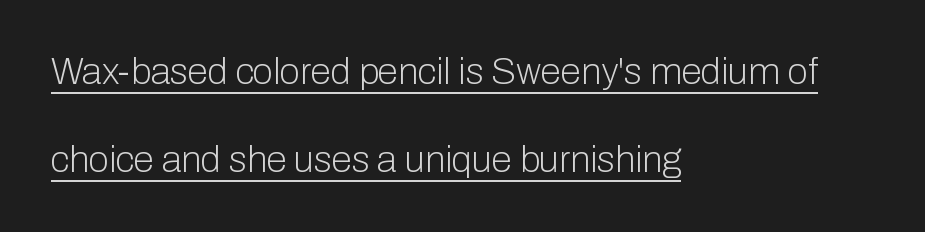
Q: Is the text bold? A: No.
Q: Is the text italic (slanted)? A: No, it is upright.
Q: Is the typeface a serif or a sans-serif typeface? A: Sans-serif.
Q: Is the text underlined? A: Yes.
Q: How is the paragraph aligned? A: Left-aligned.
Q: Is the spacing between letters normal or unusually wide? A: Normal.
Q: Is the spacing between lines tight, normal or loose? A: Loose.
Q: Width (condensed, normal, or wide)? A: Normal.
Q: Stroke contrast? A: Low.
Q: x-height? A: Medium.
Q: Monospaced? A: No.
